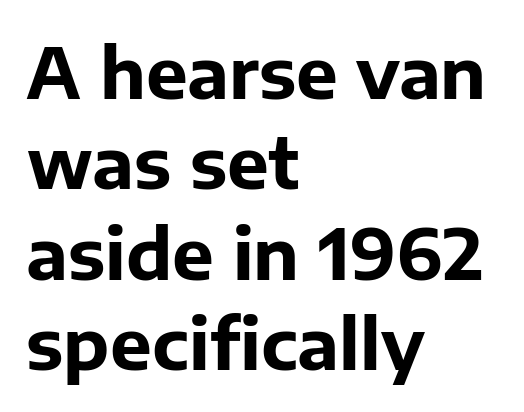
Q: Is the text bold? A: Yes.
Q: Is the text italic (slanted)? A: No, it is upright.
Q: Is the typeface a serif or a sans-serif typeface? A: Sans-serif.
Q: Is the text underlined? A: No.
Q: How is the paragraph aligned? A: Left-aligned.
Q: Is the spacing between letters normal or unusually wide? A: Normal.
Q: Is the spacing between lines tight, normal or loose? A: Normal.
Q: Width (condensed, normal, or wide)? A: Normal.
Q: Stroke contrast? A: Low.
Q: x-height? A: Medium.
Q: Monospaced? A: No.
